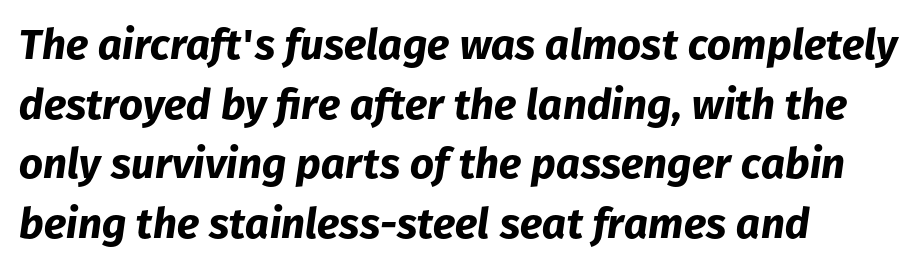
Q: Is the text bold? A: Yes.
Q: Is the text italic (slanted)? A: Yes, it leans right by about 8 degrees.
Q: Is the text underlined? A: No.
Q: How is the paragraph aligned? A: Left-aligned.
Q: Is the spacing between letters normal or unusually wide? A: Normal.
Q: Is the spacing between lines tight, normal or loose? A: Normal.
Q: Width (condensed, normal, or wide)? A: Normal.
Q: Stroke contrast? A: Low.
Q: x-height? A: Medium.
Q: Monospaced? A: No.
